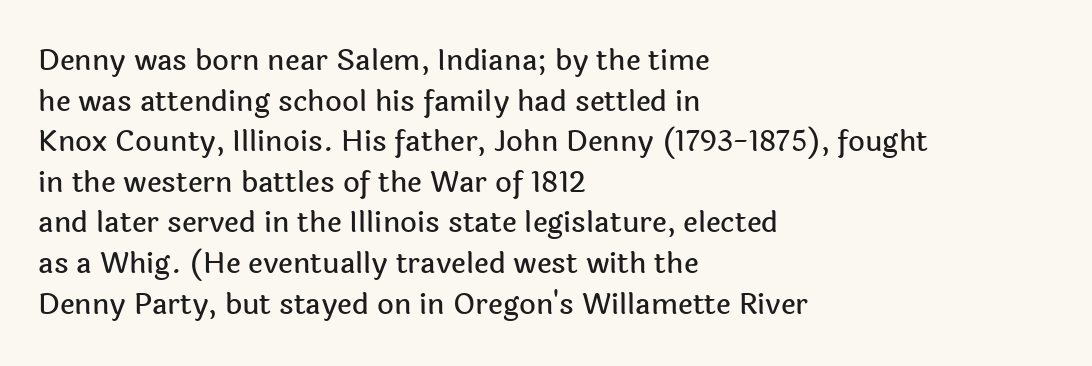
Q: Is the text italic (slanted)? A: No, it is upright.
Q: Is the typeface a serif or a sans-serif typeface? A: Sans-serif.
Q: Is the text underlined? A: No.
Q: How is the paragraph aligned? A: Left-aligned.
Q: Is the spacing between letters normal or unusually wide? A: Normal.
Q: Is the spacing between lines tight, normal or loose? A: Normal.
Q: Width (condensed, normal, or wide)? A: Normal.
Q: x-height? A: Medium.
Q: Monospaced? A: No.
